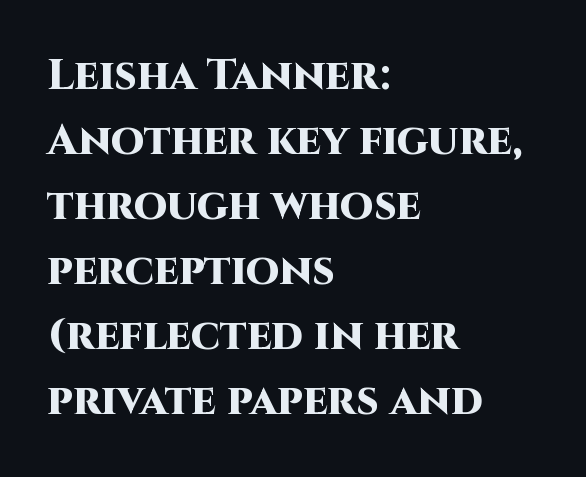
Varying glyph widths throughout — classic text-font behaviour. The tracking reads as untouched default to a designer's eye. Emphasis by weight is at full strength: bold. Caption: multi-line text, flush left, ragged right.
